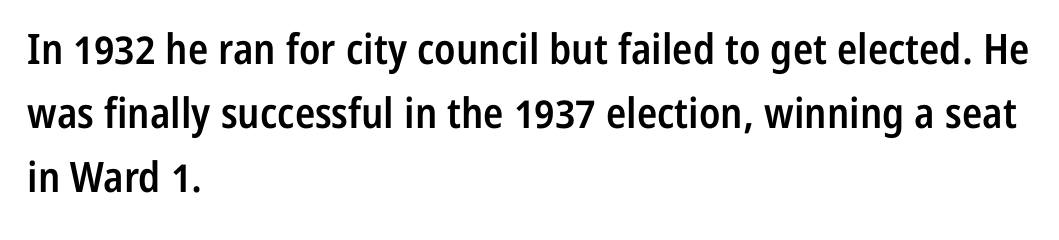
{"serif": "no", "italic": "no", "bold": "semi", "weight": "semibold", "width": "condensed", "stroke_contrast": "low", "x_height": "medium", "monospaced": "no", "underline": "no", "align": "left", "line_spacing": "normal", "line_spacing_ratio": 1.52, "letter_spacing": "normal", "letter_spacing_em": 0.0, "glyph_px": 42}
